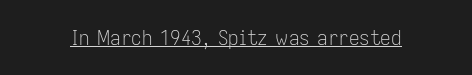
Italic: no, the glyphs are upright roman. You can see a thin bar hugging the bottom of the glyphs. Nothing heavy about these letters — not bold at all. Look at the tracking — it's just the regular setting, nothing added.
